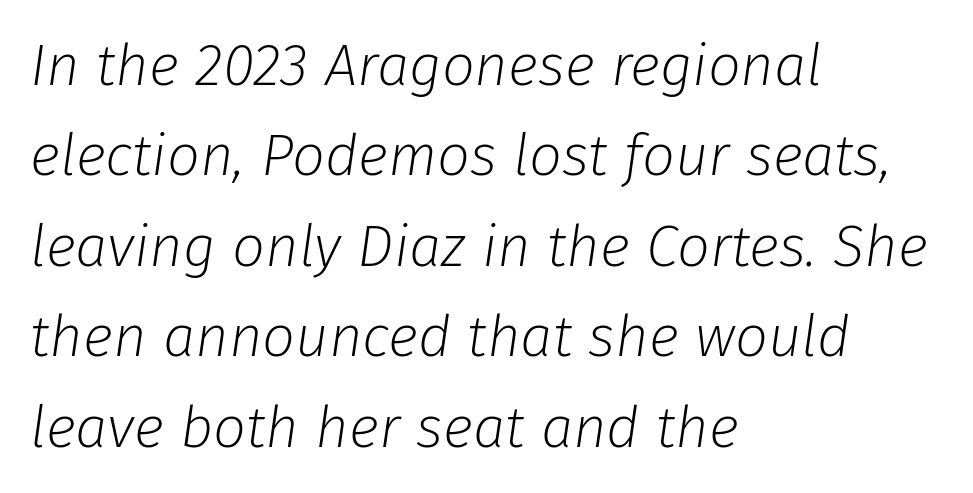
These glyphs show unthickened strokes, regular width or finer. Unmarked baselines from the first word to the last. It's the slanting kind of type. Alignment: flush left. How would I describe the line gaps? Plain and ordinary.
